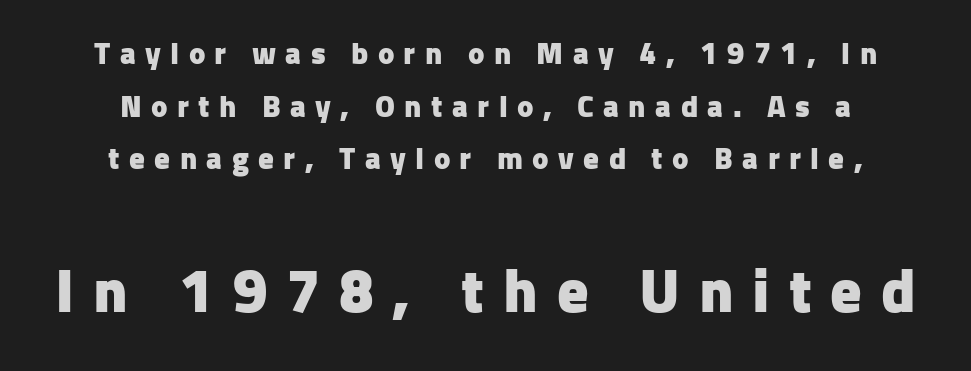
{"serif": "no", "italic": "no", "bold": "yes", "weight": "heavy", "width": "normal", "stroke_contrast": "low", "x_height": "medium", "monospaced": "no", "underline": "no", "align": "center", "line_spacing": "normal", "line_spacing_ratio": 1.7, "letter_spacing": "wide", "letter_spacing_em": 0.3, "larger_block": "second", "size_ratio": 2.0, "glyph_px": 62}
